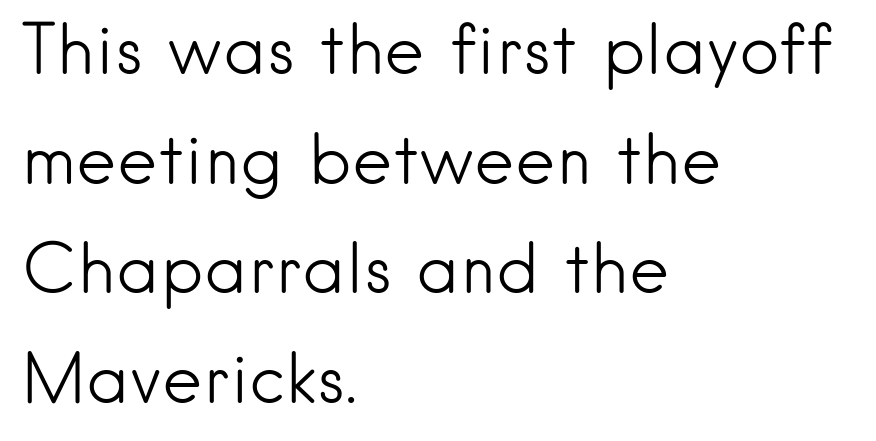
The image shows 69 px light sans-serif type, upright; set left-aligned, normal line spacing (1.59x), normal letter spacing, not underlined; low stroke contrast and a small x-height.
